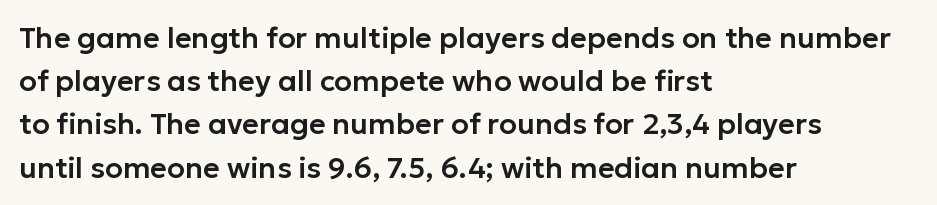
The text was rendered using a sans face with plain stroke endings. Every row of glyphs begins at an identical x-position on the left. Tracking here is standard; glyphs follow each other at the usual distance. Style check: upright.
